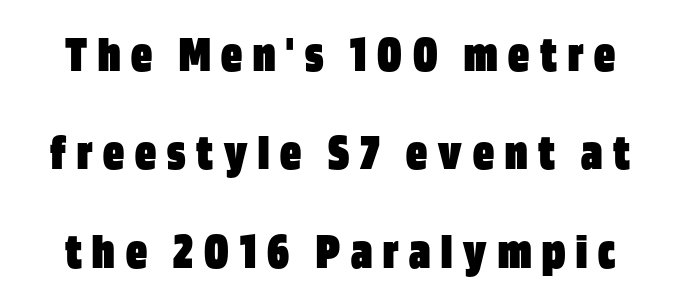
{"serif": "no", "italic": "no", "bold": "yes", "weight": "heavy", "width": "condensed", "stroke_contrast": "low", "x_height": "large", "monospaced": "no", "underline": "no", "line_spacing_ratio": 1.89, "letter_spacing": "wide", "letter_spacing_em": 0.21, "glyph_px": 52}
